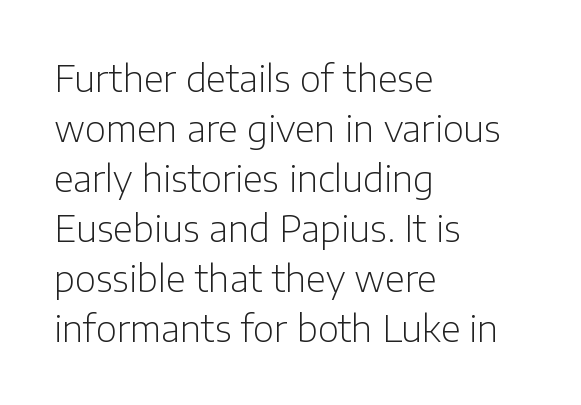
Q: Is the text bold? A: No.
Q: Is the text italic (slanted)? A: No, it is upright.
Q: Is the typeface a serif or a sans-serif typeface? A: Sans-serif.
Q: Is the text underlined? A: No.
Q: How is the paragraph aligned? A: Left-aligned.
Q: Is the spacing between letters normal or unusually wide? A: Normal.
Q: Is the spacing between lines tight, normal or loose? A: Normal.
Q: Width (condensed, normal, or wide)? A: Normal.
Q: Stroke contrast? A: Low.
Q: x-height? A: Medium.
Q: Monospaced? A: No.
